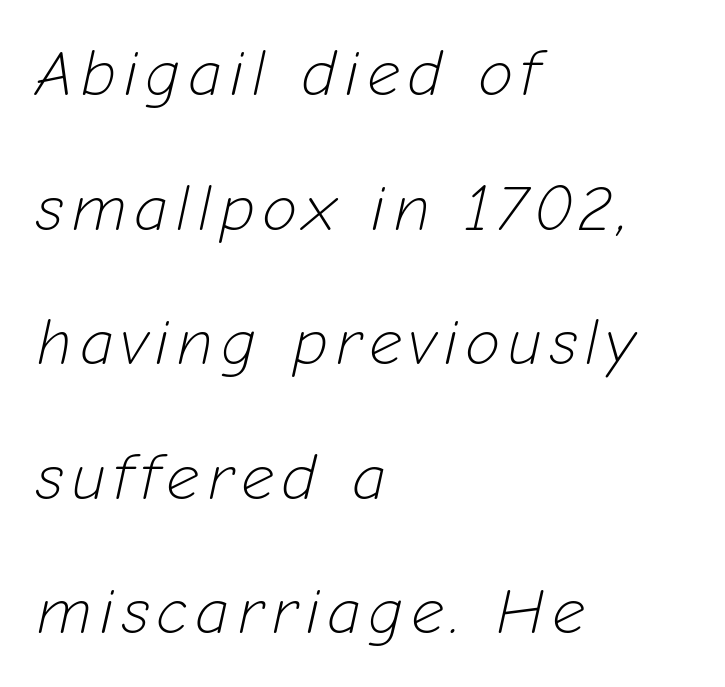
{"italic": "yes", "lean": "right", "slant_degrees": 12, "bold": "no", "weight": "light", "width": "normal", "stroke_contrast": "low", "x_height": "medium", "monospaced": "no", "underline": "no", "align": "left", "line_spacing": "loose", "line_spacing_ratio": 2.07, "glyph_px": 65}
